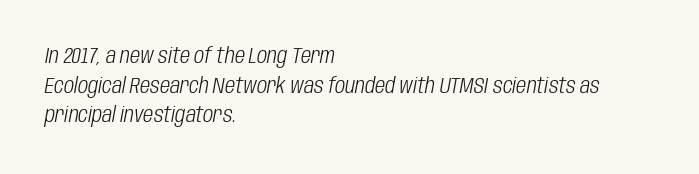
Beneath every word, the page is bare. Characters are canted at an angle relative to the baseline's perpendicular. No chunkiness to these letters — they're not bold. You could call the tracking neutral — neither tight nor loose. Horizontally, the lines are justified to the leading edge only. One glance says typical: line gaps are just what's usual.
